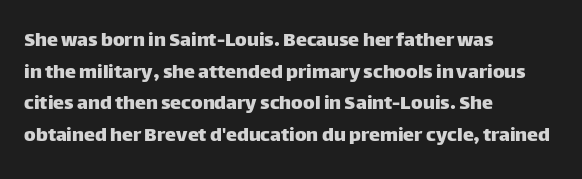
{"italic": "no", "underline": "no", "align": "left", "line_spacing": "normal", "line_spacing_ratio": 1.44, "letter_spacing": "normal", "letter_spacing_em": 0.0, "glyph_px": 22}
